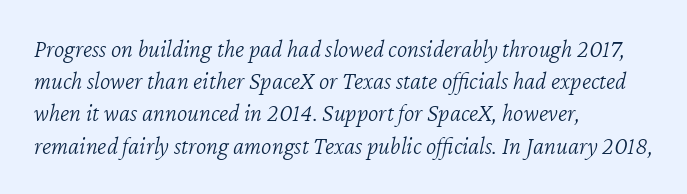
The whole block is typeset with a tilt. Has an underline been added? It has not. Leftover space on each line is placed entirely after the last word. The gaps between neighbouring characters are ordinary and unremarkable. Compared with typical paragraphs, the rows here are spaced about the same. No letter is thick-stroked: the sample isn't bold.
